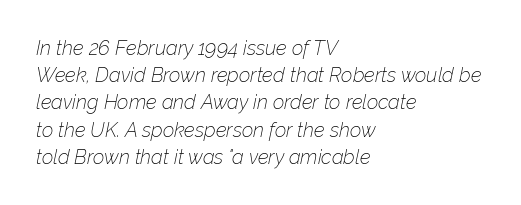
Short note: letters normally spaced. The paragraph shown leans on its left margin. The cut favours lightness, reaching ordinary text weight at its darkest. The strip under each line holds only bare page.
